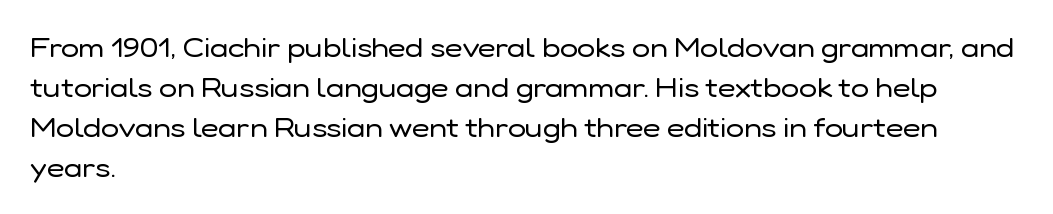
Italic: no, the glyphs are upright roman. Observe the ordinary spacing: letters are neighbours, not strangers. Line spacing here is normal. The zone under the glyphs is completely vacant. These lines stack with their left ends in a neat column.
